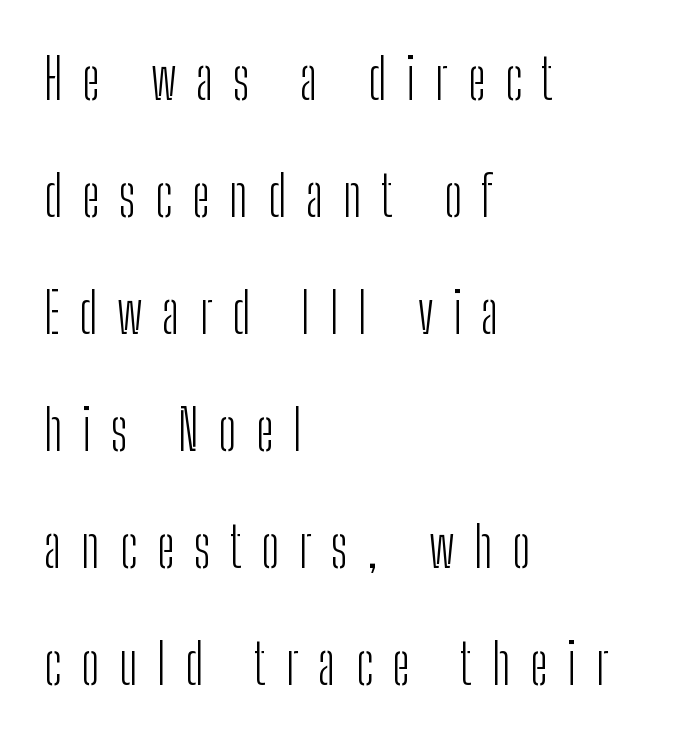
The image shows 56 px light, condensed sans-serif type, upright; set left-aligned, loose line spacing (2.09x), unusually wide letter spacing (+0.35 em), not underlined; low stroke contrast and a medium x-height.
